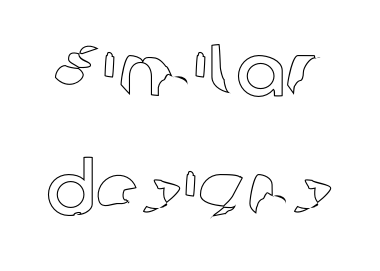
Q: Is the text italic (slanted)? A: No, it is upright.
Q: Is the text underlined? A: No.
Q: Is the spacing between letters normal or unusually wide? A: Normal.
Q: Is the spacing between lines tight, normal or loose? A: Normal.
Q: Width (condensed, normal, or wide)? A: Normal.
Q: x-height? A: Medium.
Q: Monospaced? A: No.
